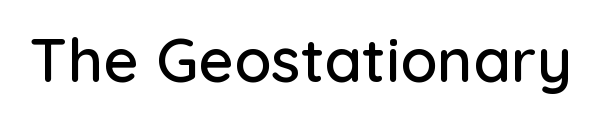
The image shows 61 px sans-serif type, upright; set normal letter spacing, not underlined; low stroke contrast and a medium x-height.
